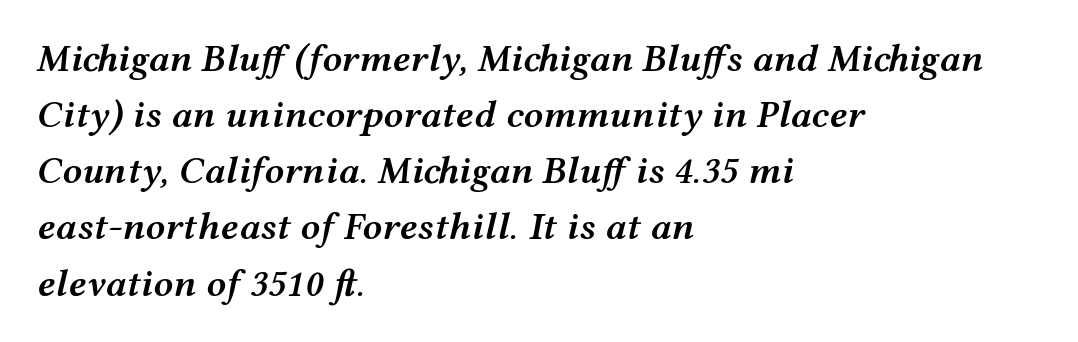
Q: Is the text bold? A: Semi-bold.
Q: Is the text italic (slanted)? A: Yes, it leans right by about 12 degrees.
Q: Is the text underlined? A: No.
Q: How is the paragraph aligned? A: Left-aligned.
Q: Is the spacing between letters normal or unusually wide? A: Normal.
Q: Is the spacing between lines tight, normal or loose? A: Normal.
Q: Width (condensed, normal, or wide)? A: Wide.
Q: Stroke contrast? A: Medium.
Q: x-height? A: Medium.
Q: Monospaced? A: No.
